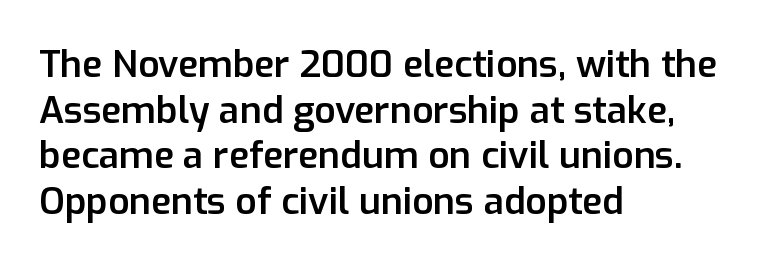
{"serif": "no", "italic": "no", "bold": "semi", "weight": "semibold", "width": "normal", "stroke_contrast": "low", "x_height": "medium", "monospaced": "no", "underline": "no", "align": "left", "line_spacing_ratio": 1.23, "letter_spacing": "normal", "letter_spacing_em": 0.0, "glyph_px": 37}
